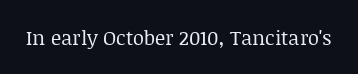
The image shows 20 px text type, upright; set normal letter spacing, not underlined.
